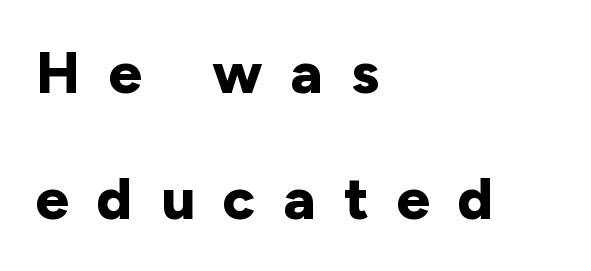
{"serif": "no", "italic": "no", "bold": "yes", "weight": "bold", "width": "normal", "stroke_contrast": "low", "x_height": "medium", "monospaced": "no", "underline": "no", "align": "left", "line_spacing": "loose", "line_spacing_ratio": 2.14, "letter_spacing": "wide", "letter_spacing_em": 0.48, "glyph_px": 59}
